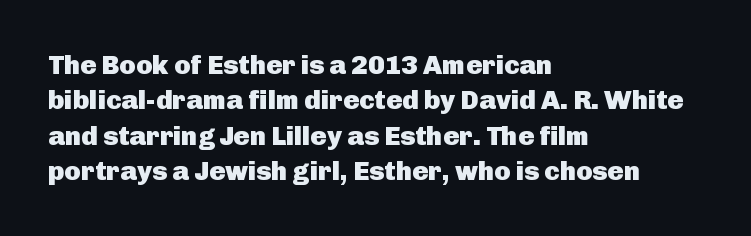
The image shows 27 px bold type, upright; set left-aligned, normal line spacing (1.31x), normal letter spacing, not underlined.
